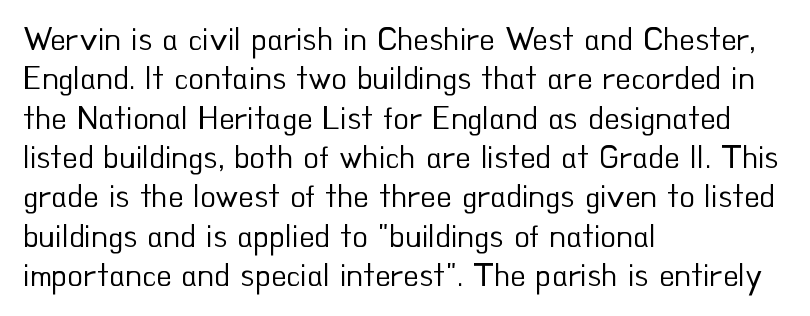
Q: Is the text bold? A: No.
Q: Is the text italic (slanted)? A: No, it is upright.
Q: Is the typeface a serif or a sans-serif typeface? A: Sans-serif.
Q: Is the text underlined? A: No.
Q: How is the paragraph aligned? A: Left-aligned.
Q: Is the spacing between letters normal or unusually wide? A: Normal.
Q: Width (condensed, normal, or wide)? A: Normal.
Q: Stroke contrast? A: Low.
Q: x-height? A: Small.
Q: Monospaced? A: No.
